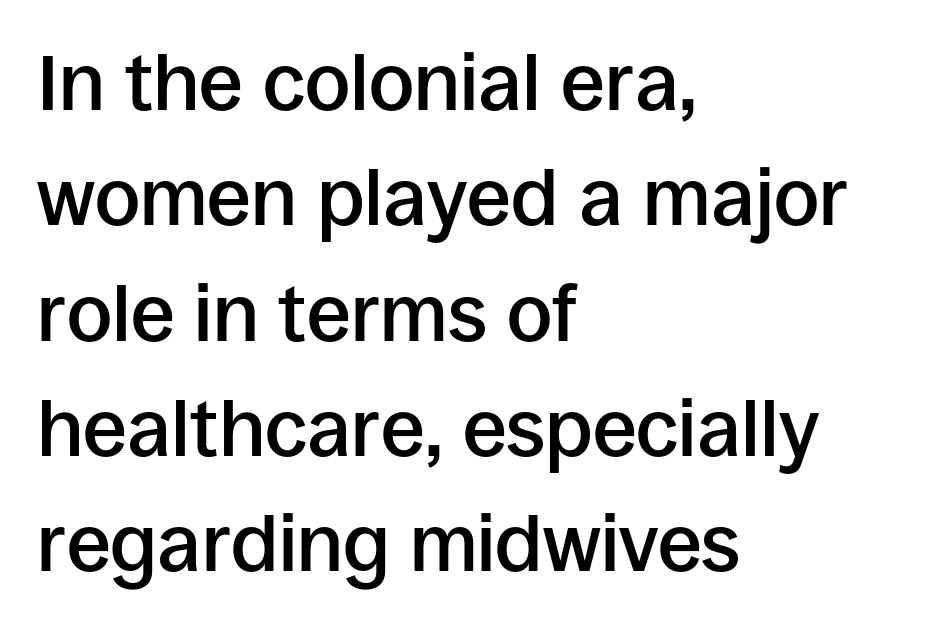
{"serif": "no", "italic": "no", "bold": "semi", "weight": "semibold", "width": "normal", "stroke_contrast": "low", "x_height": "large", "monospaced": "no", "underline": "no", "align": "left", "line_spacing": "normal", "line_spacing_ratio": 1.46, "letter_spacing": "normal", "letter_spacing_em": 0.0, "glyph_px": 79}
